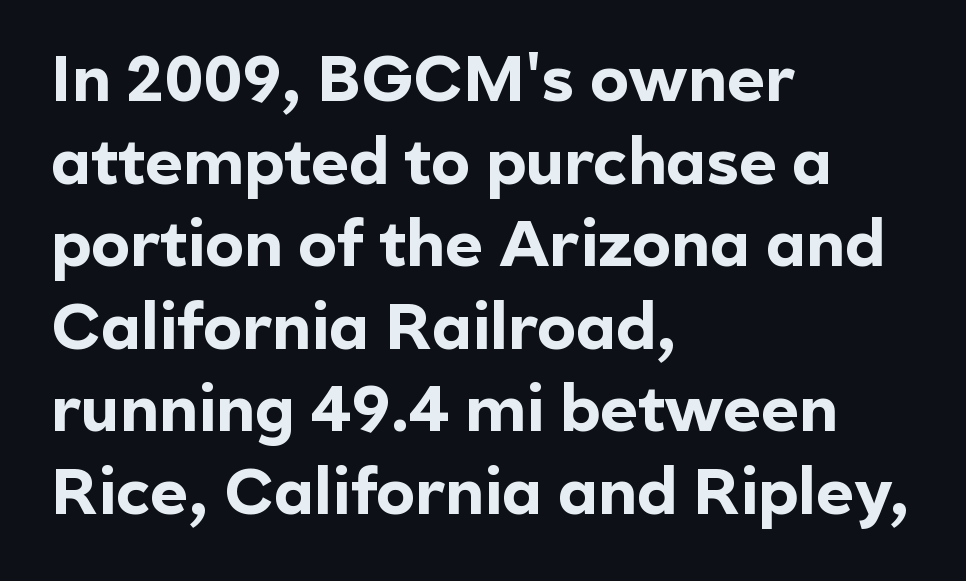
This sample has the flowing, uneven cadence of proportional lettering. To sum up the face: it is a sans, with no serifs. The lettering stays uniformly vertical, giving the passage a roman look. Tracking value appears to be zero — textbook default spacing. Horizontal alignment here is leftward, the default for most running prose. Does the weight exceed regular? Yes, all the way to bold.
